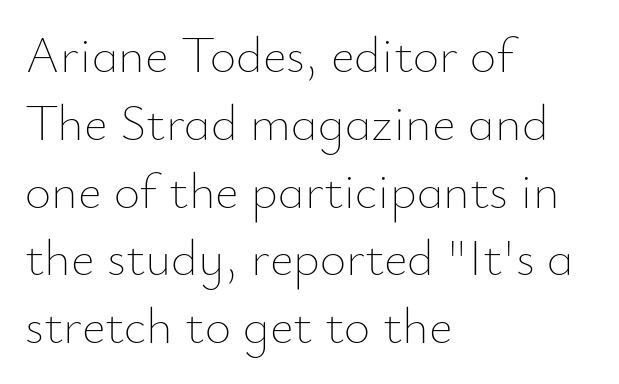
The image shows 51 px thin type, upright; set left-aligned, normal line spacing (1.33x), normal letter spacing, not underlined; low stroke contrast and a small x-height.
